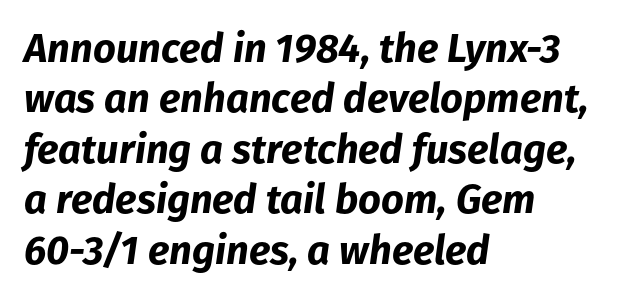
Q: Is the text bold? A: Yes.
Q: Is the text italic (slanted)? A: Yes, it leans right by about 8 degrees.
Q: Is the text underlined? A: No.
Q: How is the paragraph aligned? A: Left-aligned.
Q: Is the spacing between letters normal or unusually wide? A: Normal.
Q: Is the spacing between lines tight, normal or loose? A: Normal.
Q: Width (condensed, normal, or wide)? A: Normal.
Q: Stroke contrast? A: Low.
Q: x-height? A: Medium.
Q: Monospaced? A: No.
